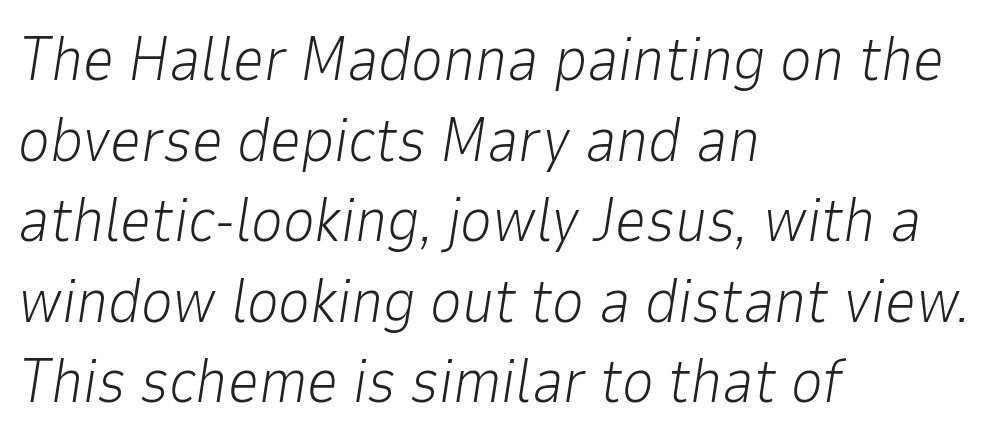
Q: Is the text bold? A: No.
Q: Is the text italic (slanted)? A: Yes, it leans right by about 9 degrees.
Q: Is the text underlined? A: No.
Q: How is the paragraph aligned? A: Left-aligned.
Q: Is the spacing between letters normal or unusually wide? A: Normal.
Q: Is the spacing between lines tight, normal or loose? A: Normal.
Q: Width (condensed, normal, or wide)? A: Normal.
Q: Stroke contrast? A: Low.
Q: x-height? A: Medium.
Q: Monospaced? A: No.
